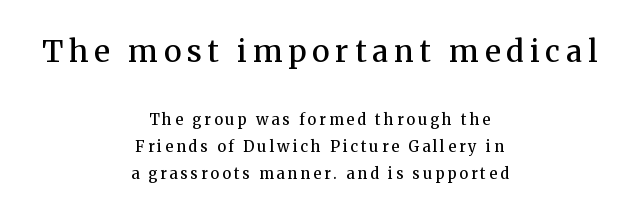
The lines in this sample share a center point and differ in where they start and stop. Look at the glyph heights: the upper group is clearly the bigger setting. Is this a sans? No — the strokes have serifs. Posture: upright roman. On the weight axis this lands at semibold, roughly 600.
